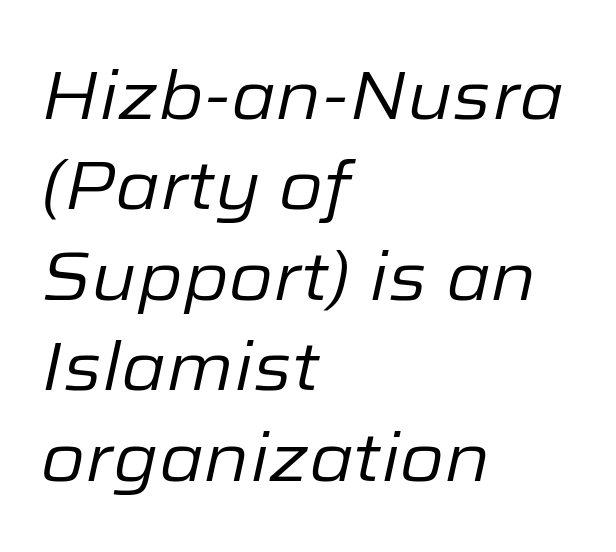
Heaviness? Minimal to ordinary, like unemphasized prose. Lines of text with bare space underneath. The paragraph has a hard left edge and a soft right edge. This sample has the flowing, uneven cadence of proportional lettering. Leading matches the norm, producing a regular column. Nobody touched the tracking dial on this one.
